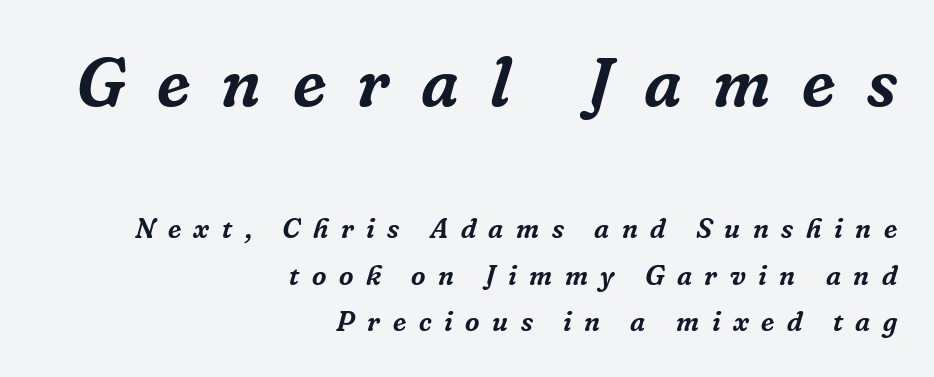
The image shows 70 px serif type, italic (leaning right); set right-aligned, normal line spacing (1.67x), unusually wide letter spacing (+0.45 em), not underlined; the first (top) block is 2.5x larger; low stroke contrast and a medium x-height.
